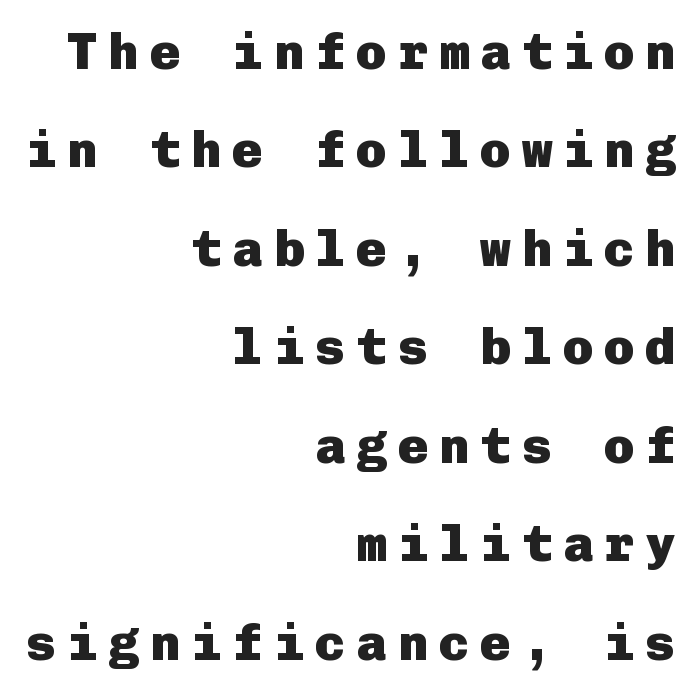
The image shows 51 px heavy sans-serif type, upright; set right-aligned, loose line spacing (1.93x), unusually wide letter spacing (+0.21 em), not underlined; low stroke contrast and a medium x-height.
